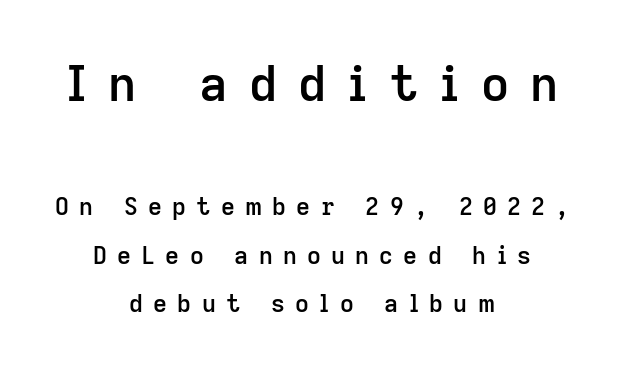
Q: Is the text bold? A: Semi-bold.
Q: Is the text italic (slanted)? A: No, it is upright.
Q: Is the typeface a serif or a sans-serif typeface? A: Sans-serif.
Q: Is the text underlined? A: No.
Q: How is the paragraph aligned? A: Centered.
Q: Is the spacing between letters normal or unusually wide? A: Unusually wide.
Q: Is the spacing between lines tight, normal or loose? A: Loose.
Q: Which block of text is set in a larger size, the first (top) or the second (bottom)? A: The first (top) one.
Q: Width (condensed, normal, or wide)? A: Normal.
Q: Stroke contrast? A: Low.
Q: x-height? A: Medium.
Q: Monospaced? A: No.
